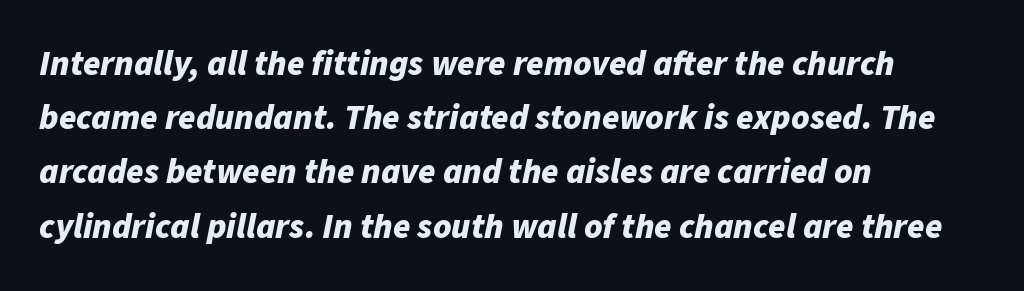
The image shows 35 px bold type, italic (leaning right); set left-aligned, normal line spacing (1.55x), normal letter spacing, not underlined; low stroke contrast and a medium x-height.
